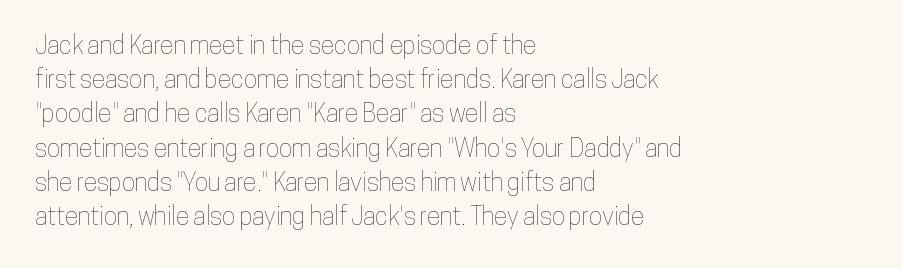
{"italic": "no", "underline": "no", "align": "left", "line_spacing": "normal", "line_spacing_ratio": 1.37, "letter_spacing": "normal", "letter_spacing_em": 0.0, "glyph_px": 25}
